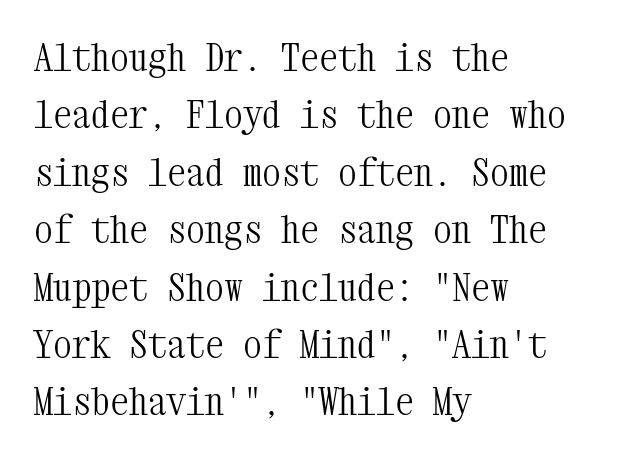
The image shows 38 px light, condensed serif type, upright, monospaced; set left-aligned, normal line spacing (1.51x), normal letter spacing, not underlined; medium stroke contrast and a medium x-height.
